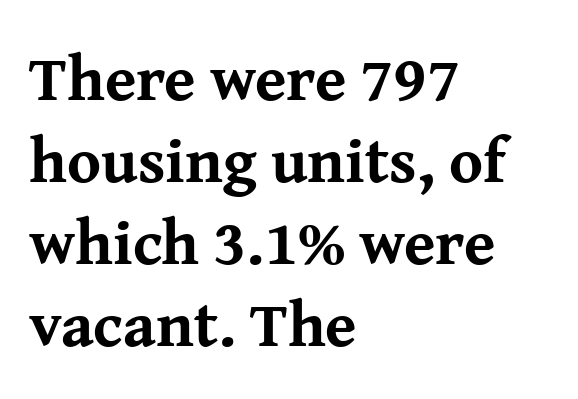
The image shows 64 px bold serif type, upright; set left-aligned, normal line spacing (1.28x), normal letter spacing, not underlined; medium stroke contrast and a medium x-height.
